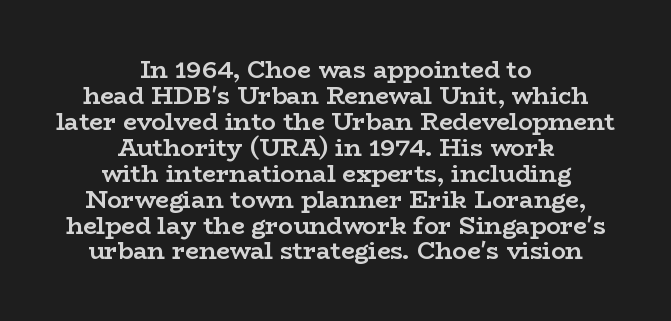
Interline gaps are noticeably narrow in this sample. Honestly, the letter spacing is just normal — you wouldn't notice it. In terms of weight, the rendering is a true, heavy bold. Does the lettering tilt? It doesn't — this is upright. The baseline area is clear. This sample is center-justified, so both line endings float freely.
